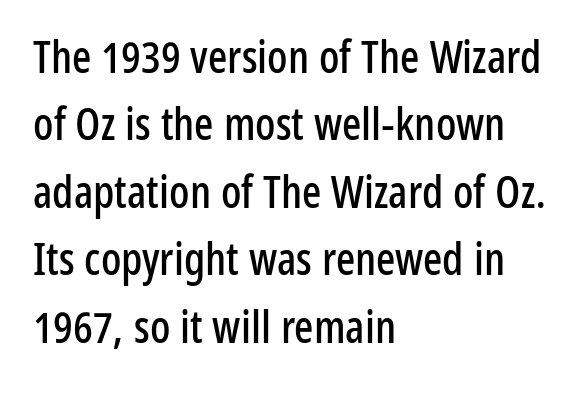
The image shows 45 px condensed sans-serif type, upright; set left-aligned, normal line spacing (1.5x), normal letter spacing, not underlined; low stroke contrast and a medium x-height.
